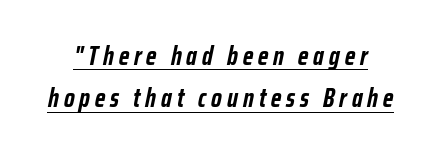
Q: Is the text bold? A: Yes.
Q: Is the text italic (slanted)? A: Yes, it leans right by about 12 degrees.
Q: Is the text underlined? A: Yes.
Q: Is the spacing between lines tight, normal or loose? A: Normal.
